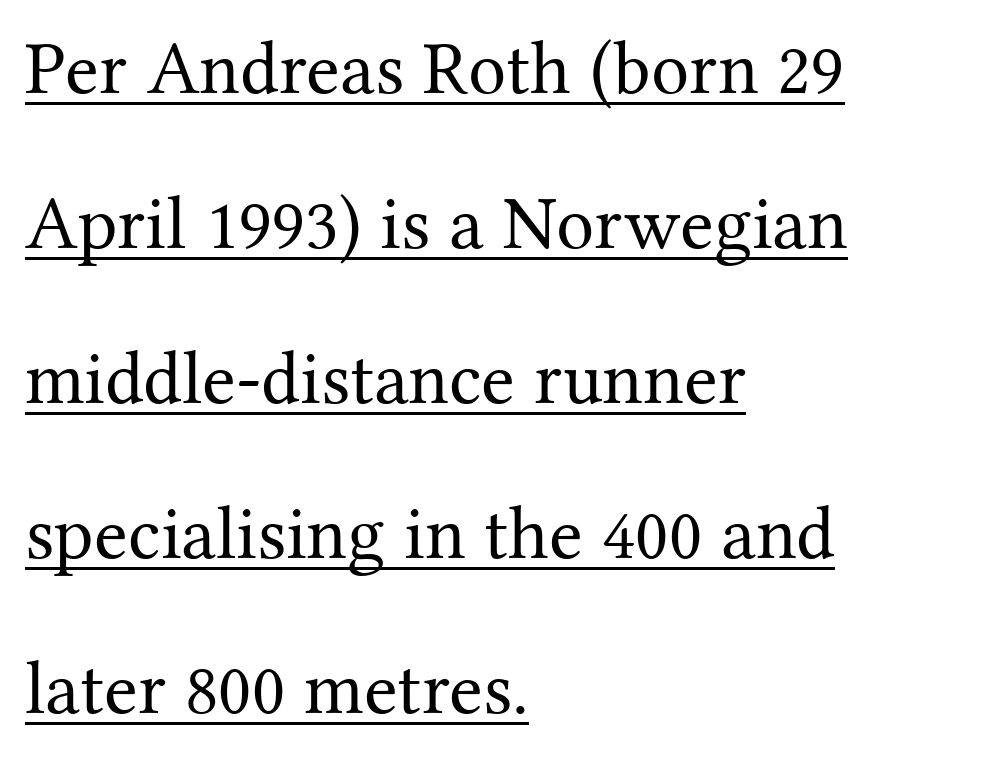
{"serif": "yes", "italic": "no", "bold": "no", "weight": "regular", "width": "normal", "stroke_contrast": "medium", "x_height": "medium", "monospaced": "no", "underline": "yes", "align": "left", "line_spacing": "loose", "line_spacing_ratio": 2.04, "letter_spacing": "normal", "letter_spacing_em": 0.0, "glyph_px": 76}
